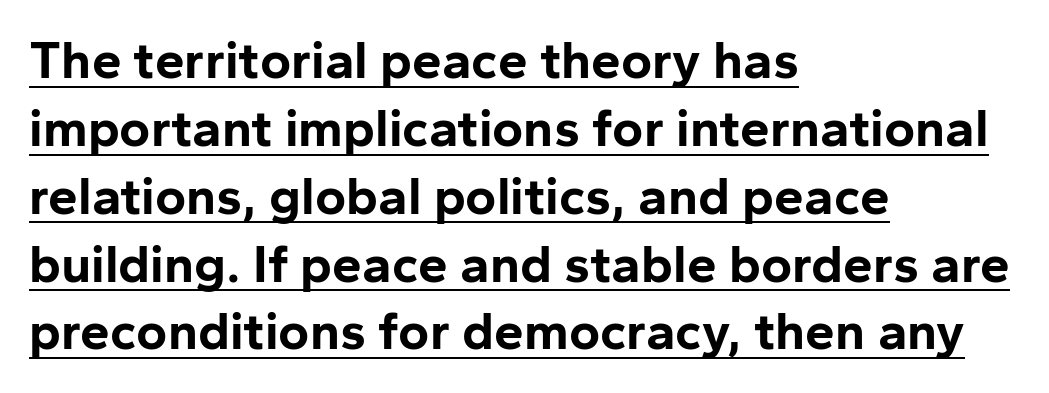
Q: Is the text bold? A: Yes.
Q: Is the text italic (slanted)? A: No, it is upright.
Q: Is the typeface a serif or a sans-serif typeface? A: Sans-serif.
Q: Is the text underlined? A: Yes.
Q: How is the paragraph aligned? A: Left-aligned.
Q: Is the spacing between letters normal or unusually wide? A: Normal.
Q: Is the spacing between lines tight, normal or loose? A: Normal.
Q: Width (condensed, normal, or wide)? A: Normal.
Q: Stroke contrast? A: Low.
Q: x-height? A: Medium.
Q: Monospaced? A: No.
